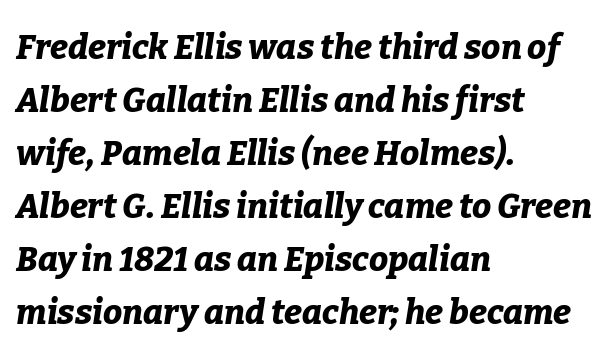
The image shows 34 px bold type, italic (leaning right); set left-aligned, normal line spacing (1.56x), normal letter spacing, not underlined; low stroke contrast and a medium x-height.
